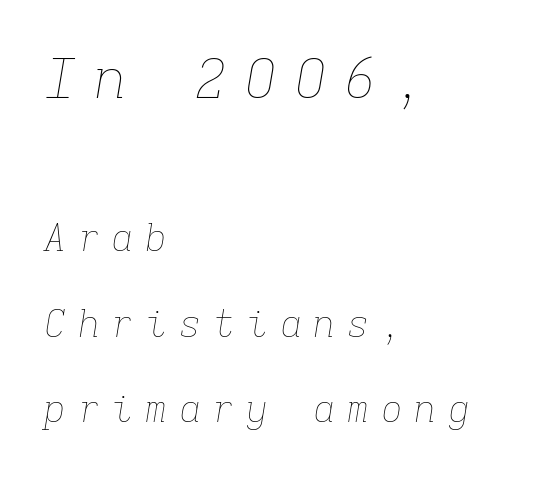
{"italic": "yes", "lean": "right", "slant_degrees": 9, "bold": "no", "weight": "thin", "width": "normal", "stroke_contrast": "low", "x_height": "medium", "monospaced": "yes", "underline": "no", "align": "left", "line_spacing": "loose", "line_spacing_ratio": 2.31, "letter_spacing": "wide", "letter_spacing_em": 0.31, "larger_block": "first", "size_ratio": 1.49, "glyph_px": 55}
